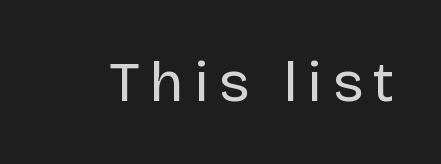
{"serif": "no", "italic": "no", "bold": "no", "weight": "regular", "width": "normal", "stroke_contrast": "low", "x_height": "large", "monospaced": "no", "underline": "no", "glyph_px": 57}
